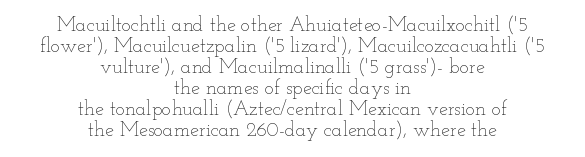
{"italic": "no", "bold": "no", "underline": "no", "align": "center", "line_spacing": "tight", "line_spacing_ratio": 1.05, "letter_spacing": "normal", "letter_spacing_em": 0.0, "glyph_px": 20}
